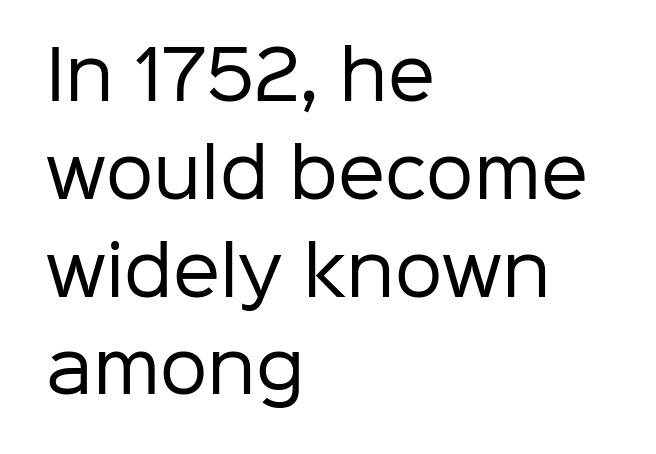
{"serif": "no", "italic": "no", "bold": "no", "weight": "regular", "width": "normal", "stroke_contrast": "low", "x_height": "medium", "monospaced": "no", "underline": "no", "align": "left", "line_spacing": "normal", "line_spacing_ratio": 1.46, "letter_spacing": "normal", "letter_spacing_em": 0.0, "glyph_px": 67}
